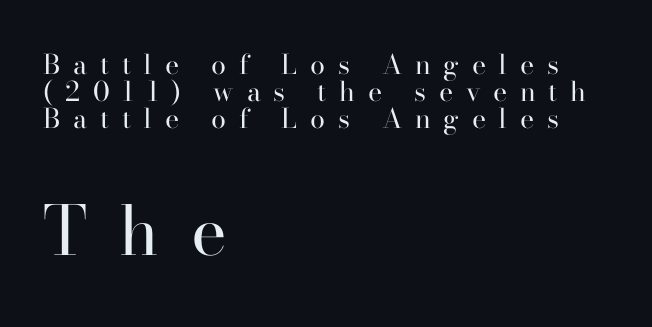
When letters stand straight like this, we call the style roman or upright. Only glyphs here, with clear space below each row. Are there feet on the stems? There are — it's a serif. The paragraph has a hard left edge and a soft right edge.
